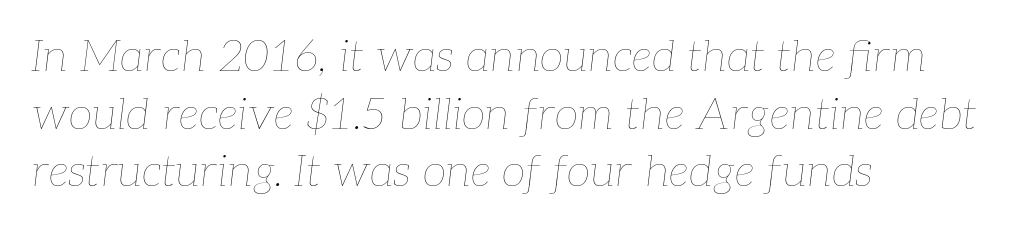
{"italic": "yes", "lean": "right", "slant_degrees": 7, "bold": "no", "weight": "thin", "width": "normal", "stroke_contrast": "low", "x_height": "medium", "monospaced": "no", "underline": "no", "align": "left", "line_spacing": "normal", "line_spacing_ratio": 1.31, "letter_spacing": "normal", "letter_spacing_em": 0.0, "glyph_px": 44}
